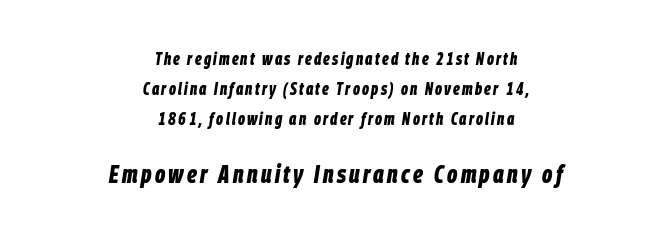
Q: Is the text bold? A: Yes.
Q: Is the text italic (slanted)? A: Yes, it leans right by about 9 degrees.
Q: Is the text underlined? A: No.
Q: How is the paragraph aligned? A: Centered.
Q: Which block of text is set in a larger size, the first (top) or the second (bottom)? A: The second (bottom) one.
